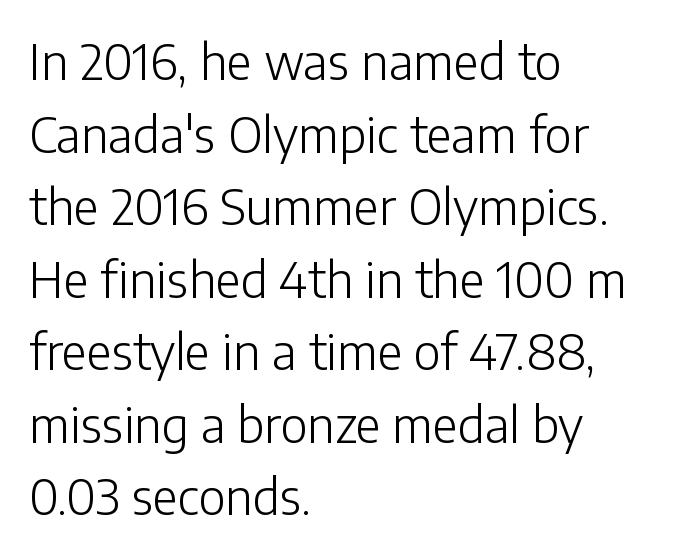
Baseline-to-baseline distance is the conventional proportion of letter height. Italic? Not at all — the glyphs are vertical. Unmarked baselines from the first word to the last. The tracking reads as untouched default to a designer's eye. Does the type have serifs? No, each stem ends abruptly. The face used here is proportionally spaced, like ordinary book or web type.
